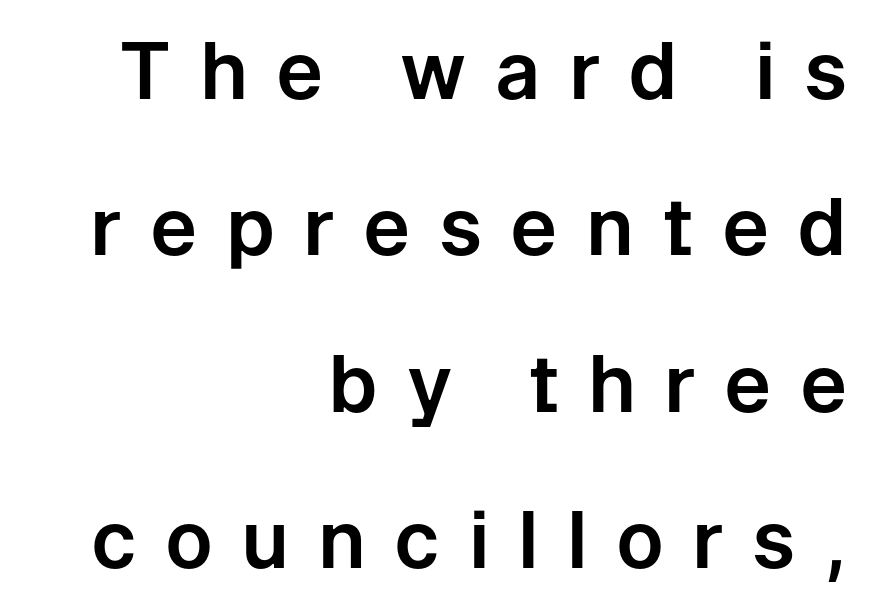
The image shows 79 px sans-serif type, upright; set right-aligned, loose line spacing (1.98x), unusually wide letter spacing (+0.36 em), not underlined; low stroke contrast and a medium x-height.
